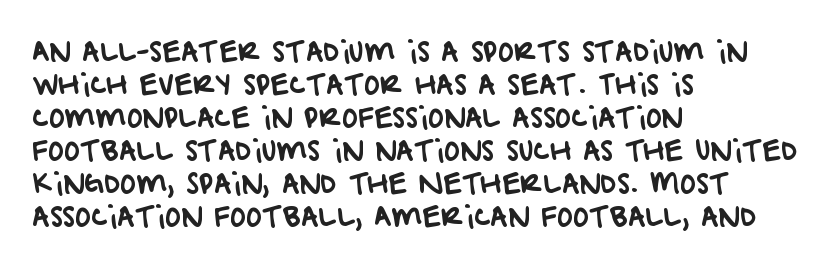
Q: Is the text underlined? A: No.
Q: How is the paragraph aligned? A: Left-aligned.
Q: Is the spacing between letters normal or unusually wide? A: Normal.
